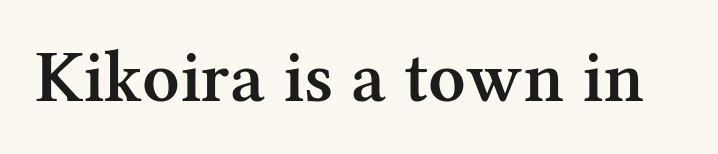
I'd call this a serif setting — the letters wear small feet. Nothing unusual about the tracking: characters are spaced as the font intends. Posture: vertical. These lines carry some extra weight — a demibold, not a full bold.
